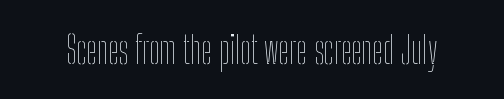
The line texture is even and compact thanks to regular tracking. No italicization has been applied; the sample stays upright. Descenders hang freely into open space. These lines are rendered in a variable-pitch font. The font is comparable to plain body text, perhaps lighter.
